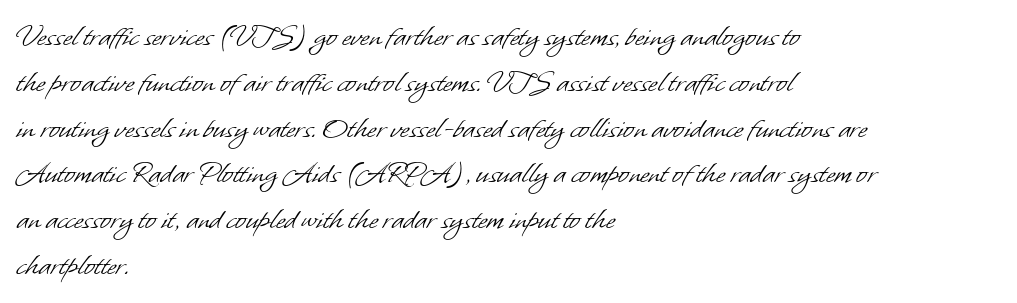
{"serif": "no", "bold": "no", "weight": "light", "width": "normal", "stroke_contrast": "low", "x_height": "small", "monospaced": "no", "underline": "no", "align": "left", "line_spacing": "normal", "line_spacing_ratio": 1.43, "letter_spacing": "normal", "letter_spacing_em": 0.0, "glyph_px": 32}
